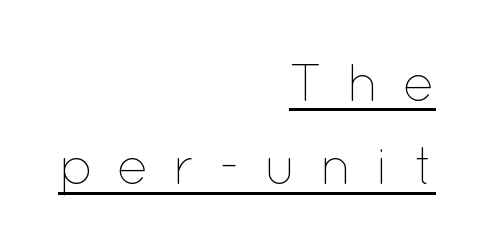
Q: Is the text bold? A: No.
Q: Is the text italic (slanted)? A: No, it is upright.
Q: Is the text underlined? A: Yes.
Q: How is the paragraph aligned? A: Right-aligned.
Q: Is the spacing between letters normal or unusually wide? A: Unusually wide.
Q: Is the spacing between lines tight, normal or loose? A: Normal.
Q: Width (condensed, normal, or wide)? A: Normal.
Q: Stroke contrast? A: Low.
Q: x-height? A: Medium.
Q: Monospaced? A: No.
